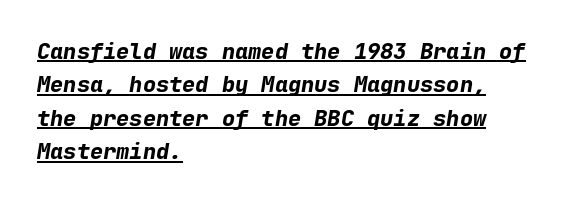
{"italic": "yes", "lean": "right", "slant_degrees": 9, "bold": "yes", "underline": "yes", "align": "left", "line_spacing": "normal", "line_spacing_ratio": 1.52, "letter_spacing": "normal", "letter_spacing_em": 0.0, "glyph_px": 22}
